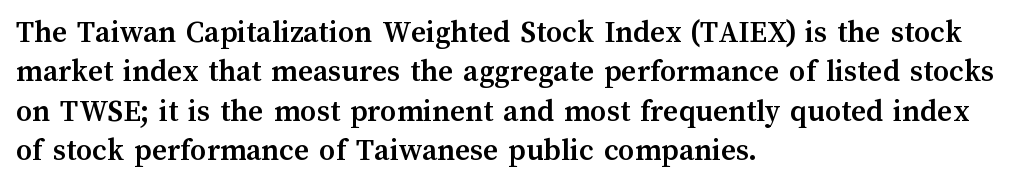
Q: Is the text bold? A: Yes.
Q: Is the text italic (slanted)? A: No, it is upright.
Q: Is the text underlined? A: No.
Q: How is the paragraph aligned? A: Left-aligned.
Q: Is the spacing between letters normal or unusually wide? A: Normal.
Q: Width (condensed, normal, or wide)? A: Normal.
Q: Stroke contrast? A: Medium.
Q: x-height? A: Medium.
Q: Monospaced? A: No.
